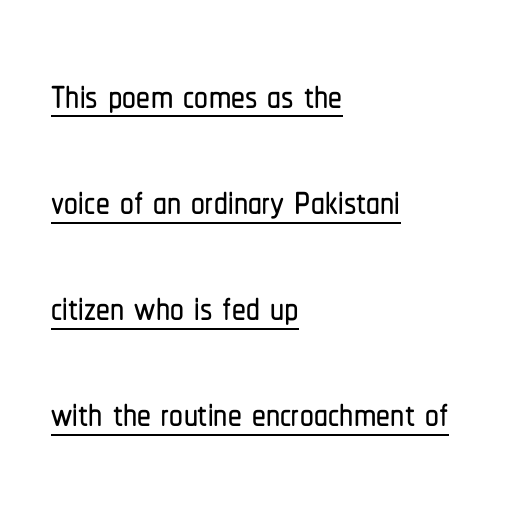
Q: Is the text italic (slanted)? A: No, it is upright.
Q: Is the typeface a serif or a sans-serif typeface? A: Sans-serif.
Q: Is the text underlined? A: Yes.
Q: How is the paragraph aligned? A: Left-aligned.
Q: Is the spacing between letters normal or unusually wide? A: Normal.
Q: Is the spacing between lines tight, normal or loose? A: Loose.
Q: Width (condensed, normal, or wide)? A: Condensed.
Q: Stroke contrast? A: Low.
Q: x-height? A: Medium.
Q: Monospaced? A: No.
